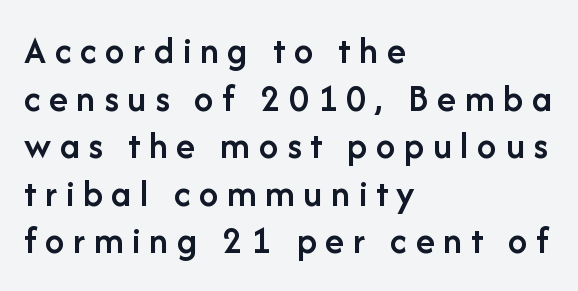
Q: Is the text bold? A: Semi-bold.
Q: Is the text italic (slanted)? A: No, it is upright.
Q: Is the typeface a serif or a sans-serif typeface? A: Sans-serif.
Q: Is the text underlined? A: No.
Q: How is the paragraph aligned? A: Left-aligned.
Q: Is the spacing between letters normal or unusually wide? A: Unusually wide.
Q: Width (condensed, normal, or wide)? A: Normal.
Q: Stroke contrast? A: Low.
Q: x-height? A: Medium.
Q: Monospaced? A: No.
